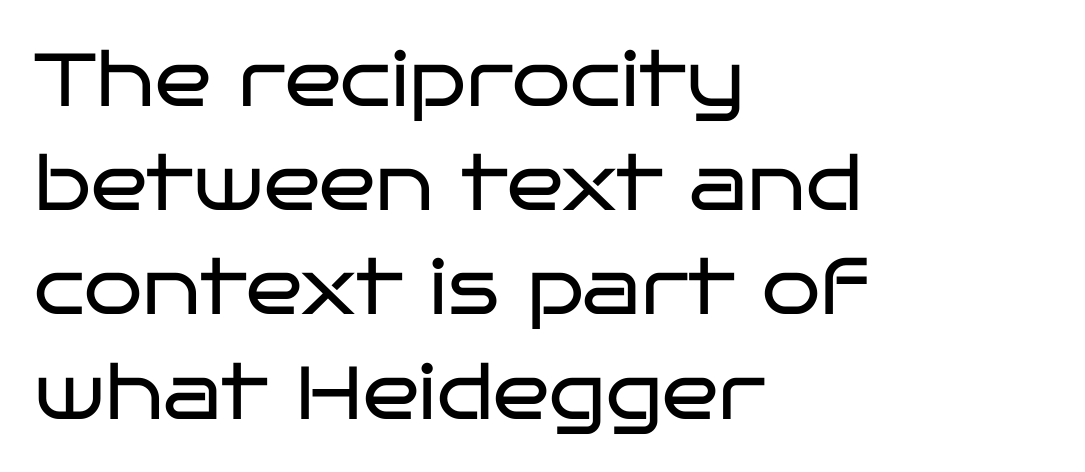
Q: Is the text bold? A: No.
Q: Is the text italic (slanted)? A: No, it is upright.
Q: Is the typeface a serif or a sans-serif typeface? A: Sans-serif.
Q: Is the text underlined? A: No.
Q: How is the paragraph aligned? A: Left-aligned.
Q: Is the spacing between letters normal or unusually wide? A: Normal.
Q: Is the spacing between lines tight, normal or loose? A: Normal.
Q: Width (condensed, normal, or wide)? A: Wide.
Q: Stroke contrast? A: Low.
Q: x-height? A: Large.
Q: Monospaced? A: No.
